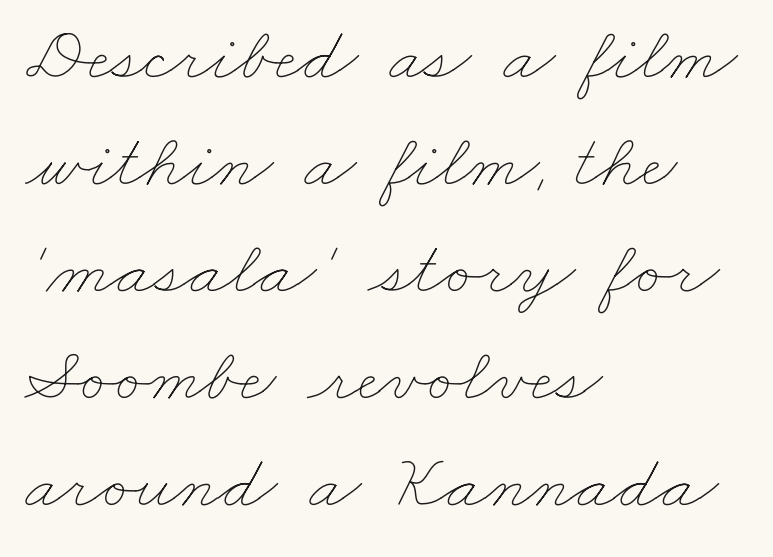
Horizontal bands of white between lines are of average thickness. Each line starts at the same left margin while the right side varies. This sample uses plain, unmodified letter spacing. Underline: absent.
